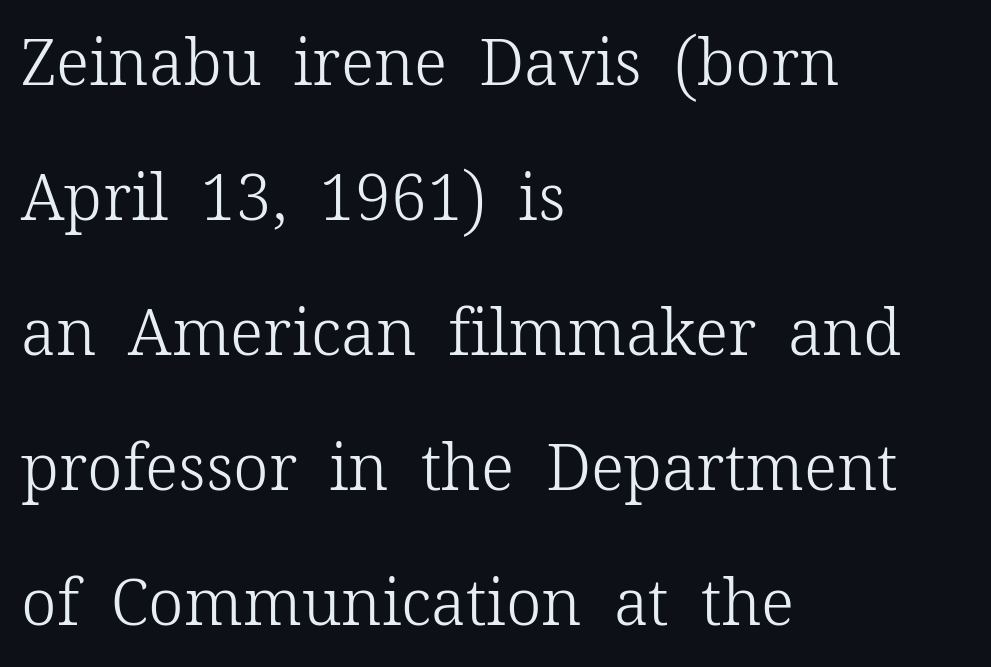
The image shows 64 px light serif type, upright; set left-aligned, loose line spacing (2.11x), normal letter spacing, not underlined; low stroke contrast and a medium x-height.
